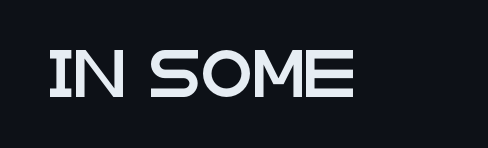
Q: Is the text italic (slanted)? A: No, it is upright.
Q: Is the typeface a serif or a sans-serif typeface? A: Sans-serif.
Q: Is the text underlined? A: No.
Q: Is the spacing between letters normal or unusually wide? A: Normal.
Q: Width (condensed, normal, or wide)? A: Wide.
Q: Stroke contrast? A: Low.
Q: x-height? A: Large.
Q: Monospaced? A: No.
